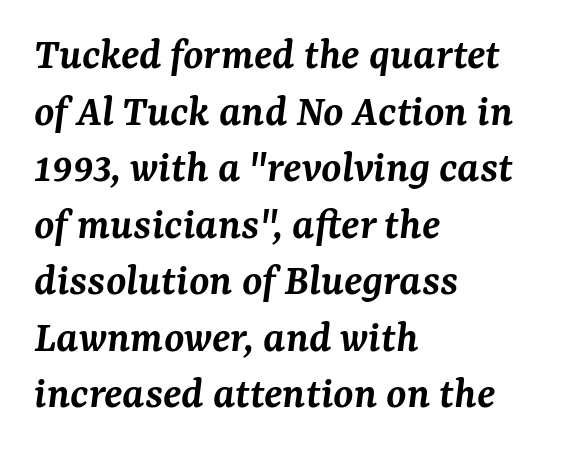
{"serif": "yes", "italic": "yes", "lean": "right", "slant_degrees": 7, "bold": "semi", "weight": "semibold", "width": "normal", "stroke_contrast": "medium", "x_height": "medium", "monospaced": "no", "underline": "no", "align": "left", "line_spacing_ratio": 1.23, "letter_spacing": "normal", "letter_spacing_em": 0.0, "glyph_px": 46}
